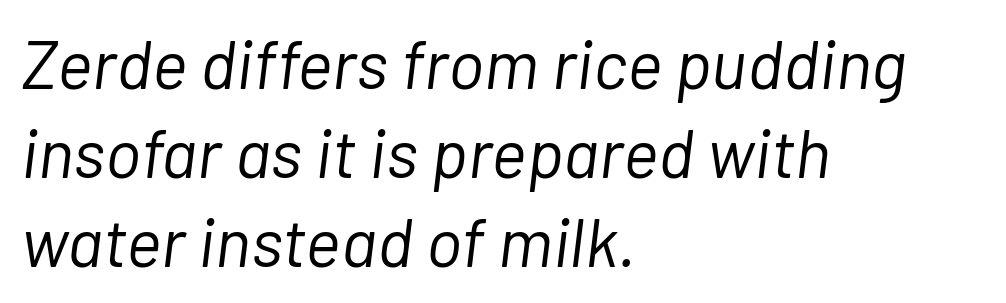
The image shows 68 px light type, italic (leaning right); set left-aligned, normal line spacing (1.31x), normal letter spacing, not underlined; low stroke contrast and a medium x-height.
